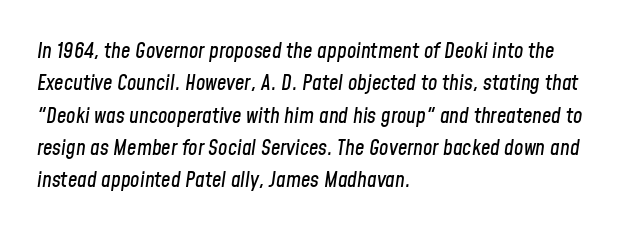
Q: Is the text italic (slanted)? A: Yes, it leans right by about 8 degrees.
Q: Is the text underlined? A: No.
Q: How is the paragraph aligned? A: Left-aligned.
Q: Is the spacing between letters normal or unusually wide? A: Normal.
Q: Is the spacing between lines tight, normal or loose? A: Normal.
